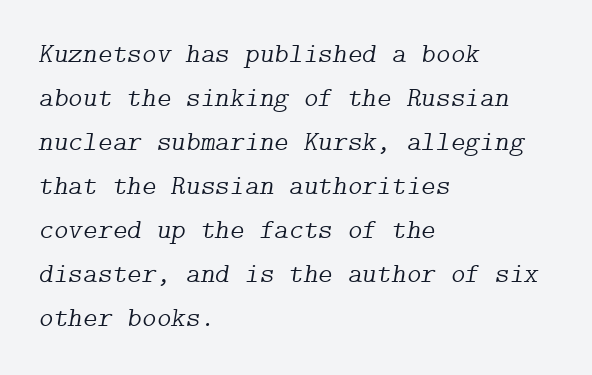
Q: Is the text bold? A: No.
Q: Is the text italic (slanted)? A: Yes, it leans right by about 9 degrees.
Q: Is the typeface a serif or a sans-serif typeface? A: Serif.
Q: Is the text underlined? A: No.
Q: How is the paragraph aligned? A: Left-aligned.
Q: Is the spacing between letters normal or unusually wide? A: Normal.
Q: Is the spacing between lines tight, normal or loose? A: Normal.
Q: Width (condensed, normal, or wide)? A: Normal.
Q: Stroke contrast? A: Low.
Q: x-height? A: Medium.
